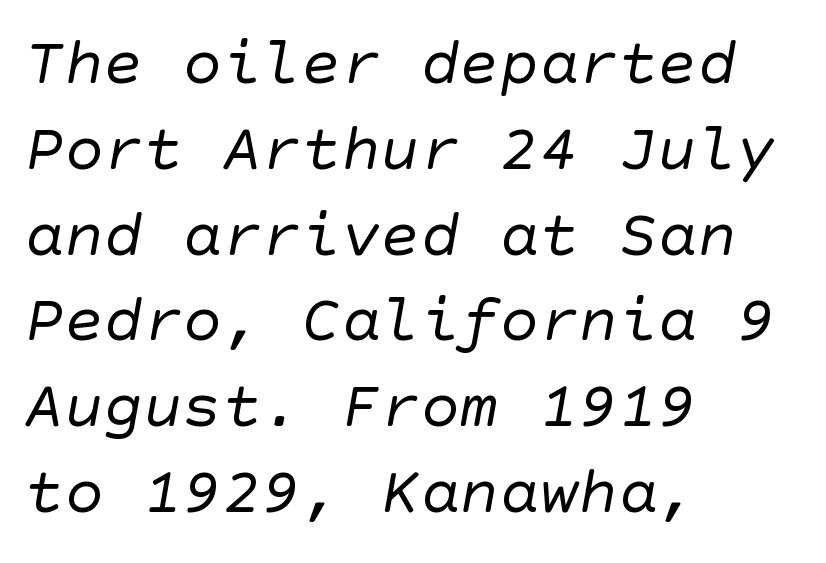
The compositor pushed each line to the left boundary. Does the leading feel generous? No, just average. This sample uses plain, unmodified letter spacing. Words float on clear page, feet unadorned. The passage shown is typeset with a sans-serif family. Stroke mass is kept to a normal reading level or below.
